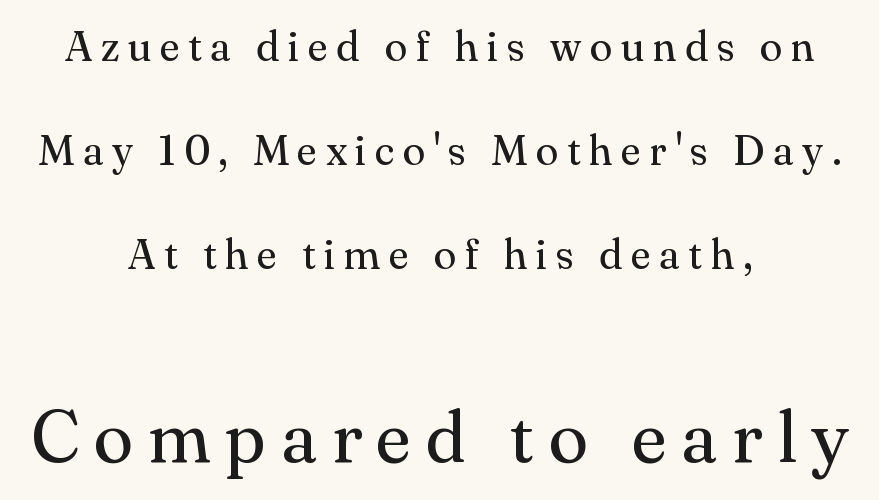
Italic: no, the glyphs are upright roman. Inter-character spacing is expanded well beyond the font's built-in metrics. To sum up the face: it has serifs. Beneath every word, the page is bare. The following chunk of copy outweighs the initial chunk in type size. You could not count columns in this text — the font is proportionally spaced.
